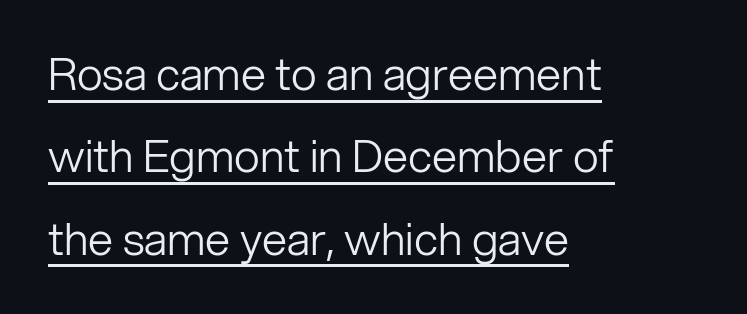
Counters stay open thanks to moderate or lighter strokes. The compositor pushed each line to the left boundary. The passage shown is underscored from start to finish. Nothing unusual about the tracking: characters are spaced as the font intends. Do the characters align in a grid? No, the font is proportional.
